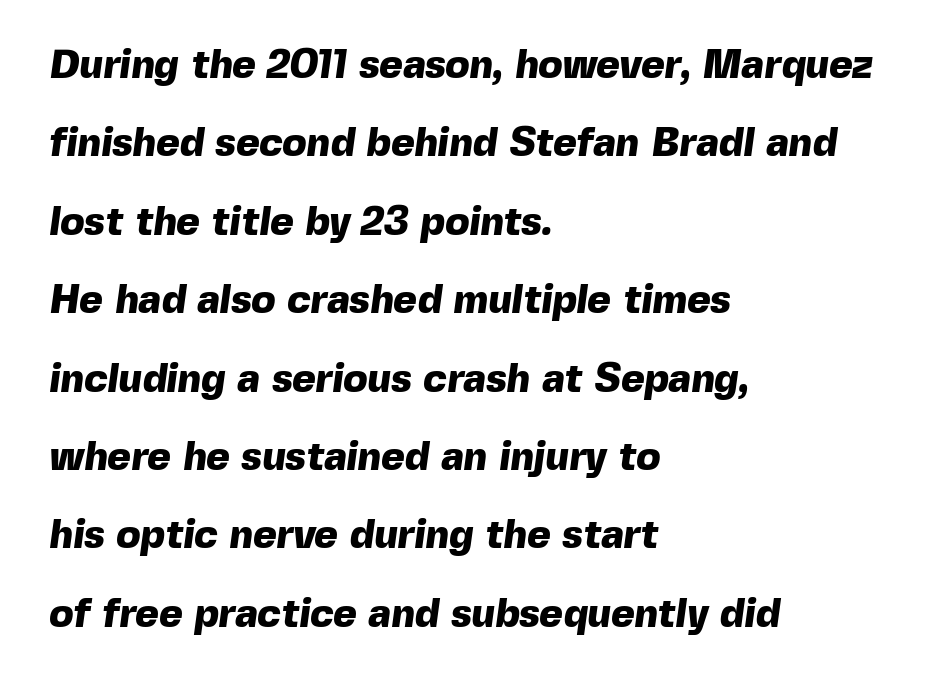
The image shows 40 px heavy sans-serif type; set left-aligned, loose line spacing (1.96x), normal letter spacing, not underlined; a medium x-height.
